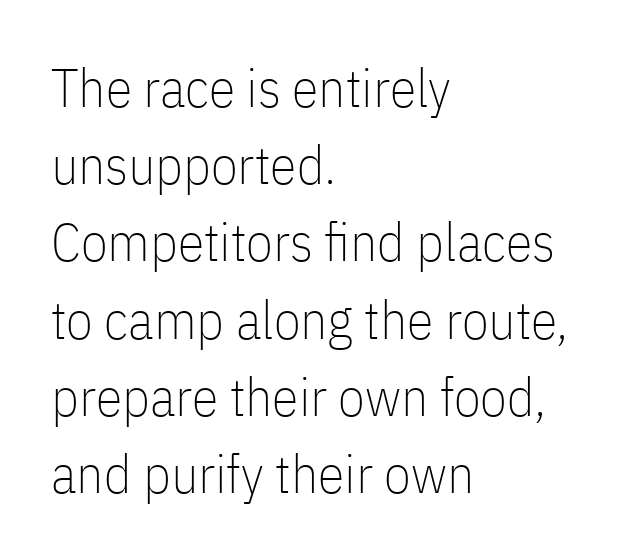
Q: Is the text bold? A: No.
Q: Is the text italic (slanted)? A: No, it is upright.
Q: Is the typeface a serif or a sans-serif typeface? A: Sans-serif.
Q: Is the text underlined? A: No.
Q: How is the paragraph aligned? A: Left-aligned.
Q: Is the spacing between letters normal or unusually wide? A: Normal.
Q: Is the spacing between lines tight, normal or loose? A: Normal.
Q: Width (condensed, normal, or wide)? A: Condensed.
Q: Stroke contrast? A: Low.
Q: x-height? A: Medium.
Q: Monospaced? A: No.
